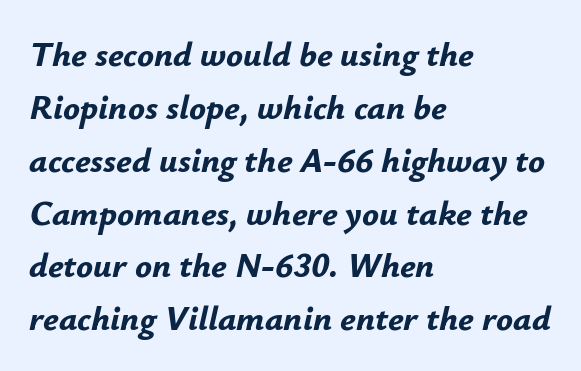
The image shows 35 px bold type, italic (leaning right); set left-aligned, normal line spacing (1.51x), normal letter spacing, not underlined; low stroke contrast and a small x-height.
